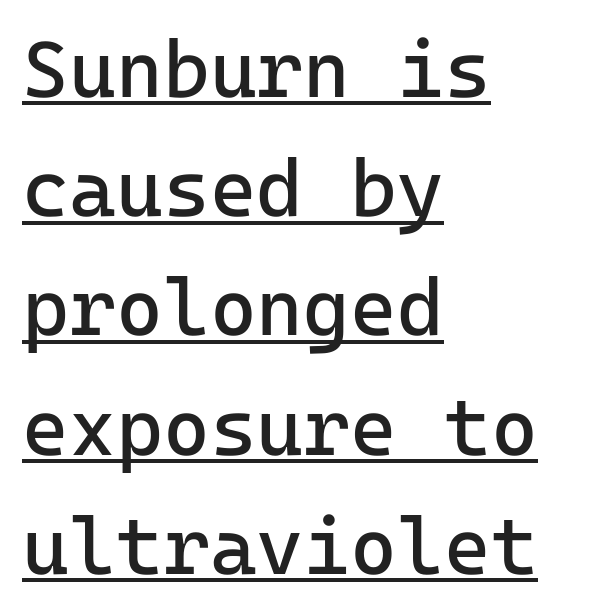
Q: Is the text bold? A: No.
Q: Is the text italic (slanted)? A: No, it is upright.
Q: Is the typeface a serif or a sans-serif typeface? A: Sans-serif.
Q: Is the text underlined? A: Yes.
Q: How is the paragraph aligned? A: Left-aligned.
Q: Is the spacing between letters normal or unusually wide? A: Normal.
Q: Is the spacing between lines tight, normal or loose? A: Normal.
Q: Width (condensed, normal, or wide)? A: Normal.
Q: Stroke contrast? A: Low.
Q: x-height? A: Medium.
